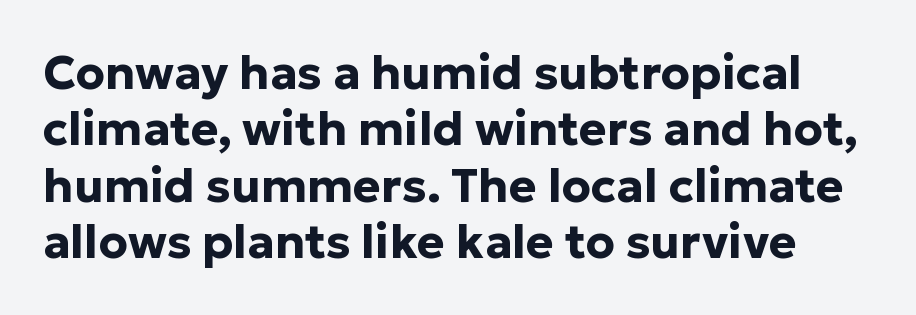
In terms of posture, this sample is upright. This is heavy type, rendered in bold. In terms of letterspacing, this is plain default setting. Lines of text with bare space underneath. Each letter's strokes conclude bluntly, with no projecting serifs.
